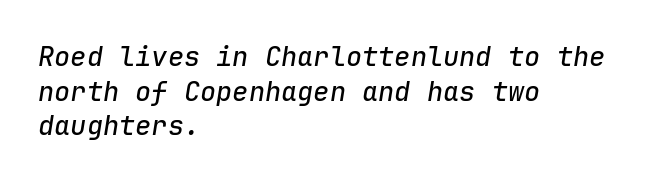
Does the leading feel generous? No, just average. The space beneath each line is pristine and unruled. The typesetter chose a ragged-right arrangement here. Here the glyphs are tracked normally, forming tight word shapes. Is the type slanted? Yes — the strokes lean at a clear angle.
